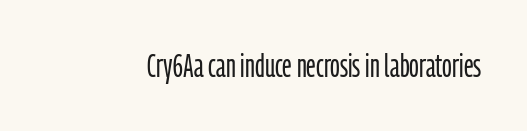
{"serif": "no", "italic": "no", "bold": "no", "weight": "light", "width": "condensed", "stroke_contrast": "low", "x_height": "medium", "monospaced": "no", "underline": "no", "letter_spacing": "normal", "letter_spacing_em": 0.0, "glyph_px": 32}
